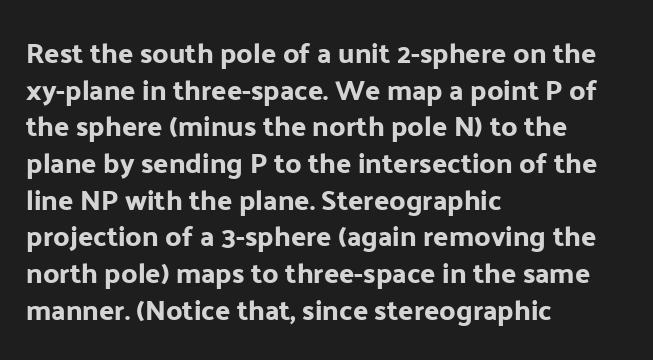
Is there any slant? The stems are plumb. Characters follow at the spacing the type designer built in. This rendering features lettering with no underline. Character widths vary here, with narrow letters taking less room than wide ones. Successive baselines arrive at the customary interval.
